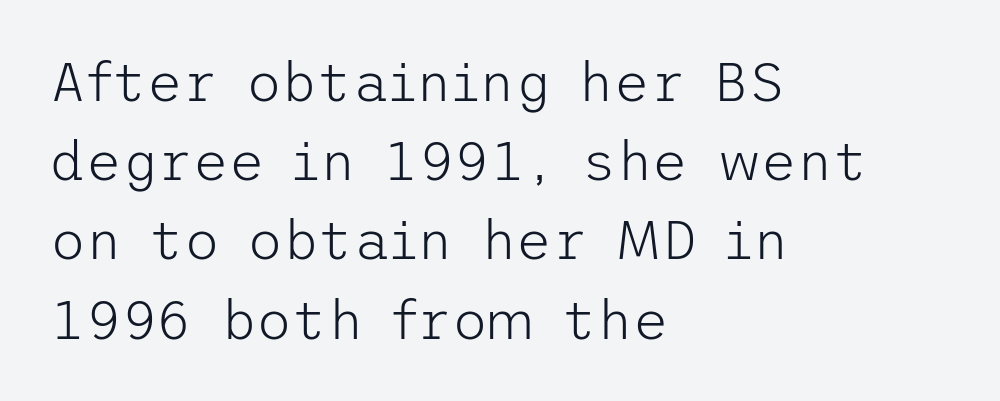
{"serif": "no", "italic": "no", "bold": "no", "weight": "light", "width": "normal", "stroke_contrast": "low", "x_height": "medium", "underline": "no", "align": "left", "line_spacing": "normal", "line_spacing_ratio": 1.44, "letter_spacing": "normal", "letter_spacing_em": 0.0, "glyph_px": 55}
